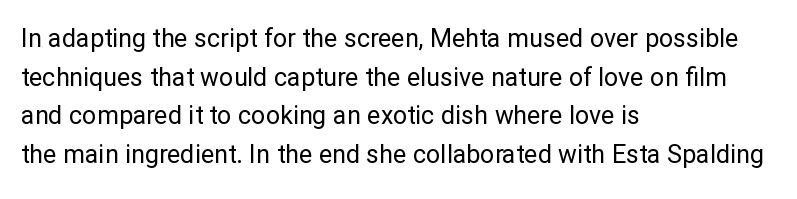
{"italic": "no", "bold": "no", "underline": "no", "align": "left", "line_spacing": "normal", "line_spacing_ratio": 1.55, "letter_spacing": "normal", "letter_spacing_em": 0.0, "glyph_px": 25}
